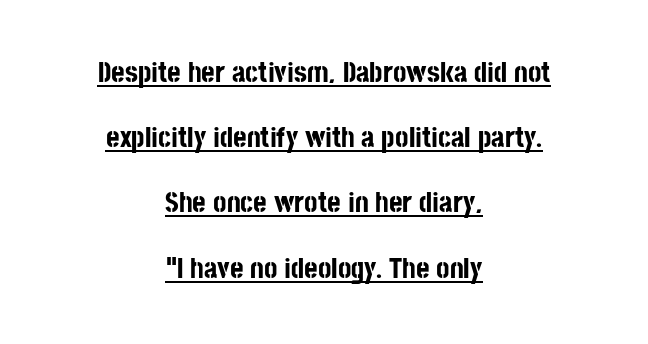
Q: Is the text bold? A: Yes.
Q: Is the text italic (slanted)? A: No, it is upright.
Q: Is the typeface a serif or a sans-serif typeface? A: Sans-serif.
Q: Is the text underlined? A: Yes.
Q: How is the paragraph aligned? A: Centered.
Q: Is the spacing between letters normal or unusually wide? A: Normal.
Q: Is the spacing between lines tight, normal or loose? A: Loose.
Q: Width (condensed, normal, or wide)? A: Condensed.
Q: Stroke contrast? A: Low.
Q: x-height? A: Large.
Q: Monospaced? A: No.
